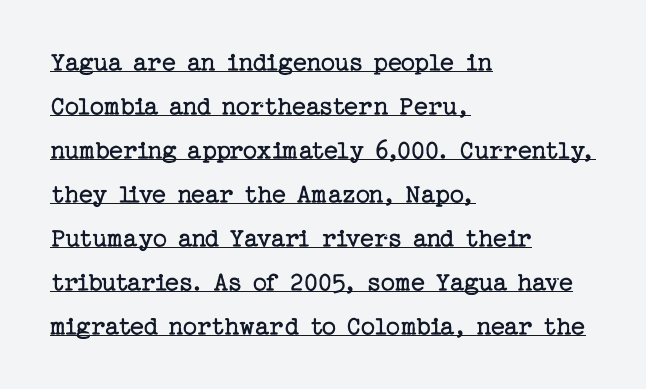
{"serif": "yes", "italic": "no", "bold": "no", "weight": "regular", "width": "normal", "stroke_contrast": "low", "x_height": "medium", "underline": "yes", "align": "left", "line_spacing": "normal", "line_spacing_ratio": 1.57, "letter_spacing": "normal", "letter_spacing_em": 0.0, "glyph_px": 28}
